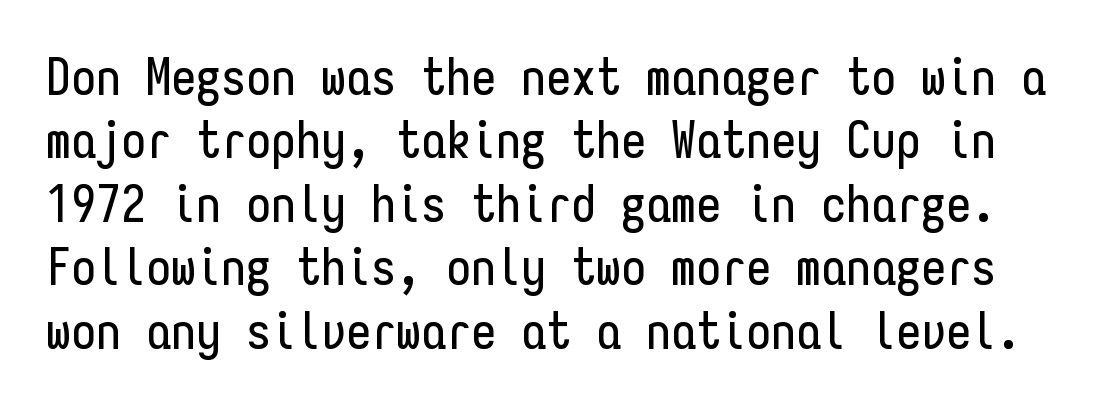
The image shows 50 px condensed sans-serif type, upright, monospaced; set normal line spacing (1.27x), normal letter spacing, not underlined; low stroke contrast and a medium x-height.
